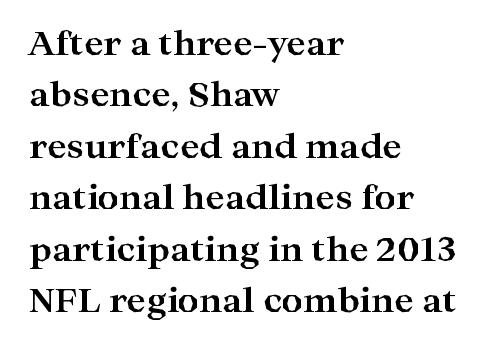
Q: Is the text bold? A: Yes.
Q: Is the text italic (slanted)? A: No, it is upright.
Q: Is the typeface a serif or a sans-serif typeface? A: Serif.
Q: Is the text underlined? A: No.
Q: How is the paragraph aligned? A: Left-aligned.
Q: Is the spacing between letters normal or unusually wide? A: Normal.
Q: Is the spacing between lines tight, normal or loose? A: Normal.
Q: Width (condensed, normal, or wide)? A: Wide.
Q: Stroke contrast? A: High.
Q: x-height? A: Medium.
Q: Monospaced? A: No.
